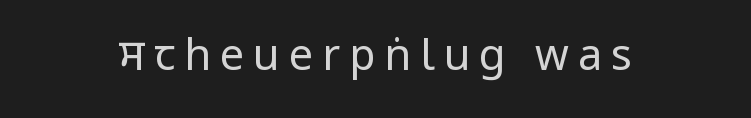
{"serif": "no", "italic": "no", "bold": "no", "weight": "regular", "width": "condensed", "stroke_contrast": "low", "underline": "no", "align": "center", "letter_spacing": "wide", "letter_spacing_em": 0.21, "glyph_px": 43}
